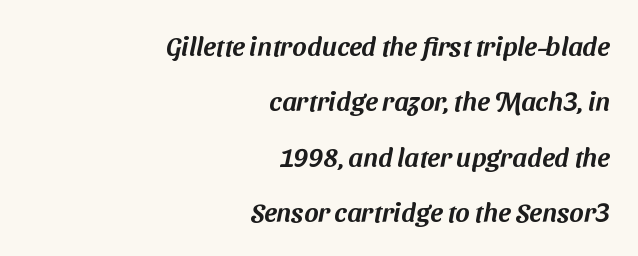
Compared with a flush-left layout, this one pins lines to the opposite, right side. Summary of vertical rhythm: relaxed, with wide interline spacing. The baseline area is clear. In terms of letterspacing, this is plain default setting.
